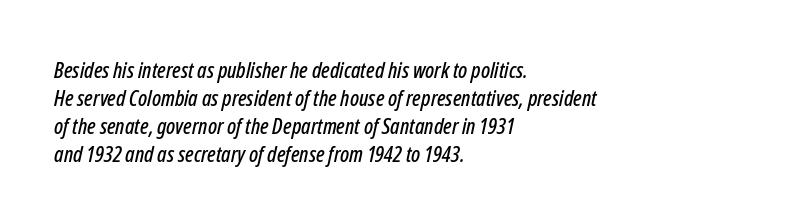
{"italic": "yes", "lean": "right", "slant_degrees": 12, "underline": "no", "align": "left", "line_spacing": "normal", "line_spacing_ratio": 1.27, "letter_spacing": "normal", "letter_spacing_em": 0.0, "glyph_px": 22}
